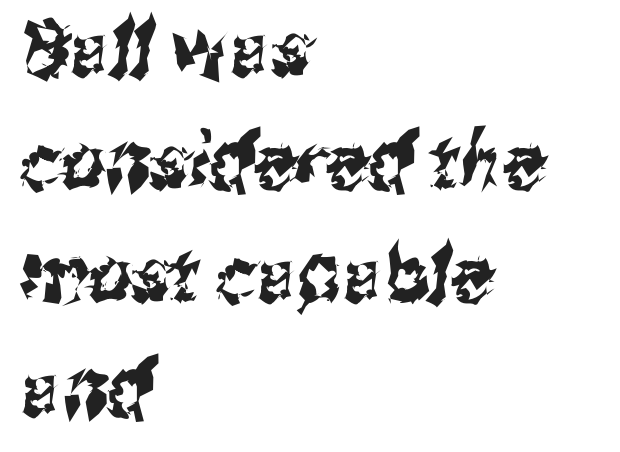
Think of a printed novel: that variable character pitch is what you see here. The paragraph shown leans on its left margin. Check where the strokes stop: nothing finishes them off — pure sans. Check the space under the baseline: it is left empty.
